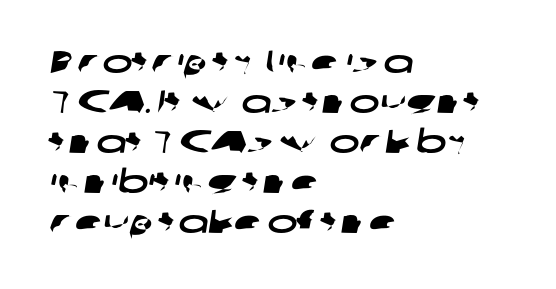
{"serif": "no", "width": "wide", "stroke_contrast": "low", "x_height": "medium", "monospaced": "no", "underline": "no", "align": "left", "line_spacing": "normal", "line_spacing_ratio": 1.25, "letter_spacing": "normal", "letter_spacing_em": 0.0, "glyph_px": 32}
